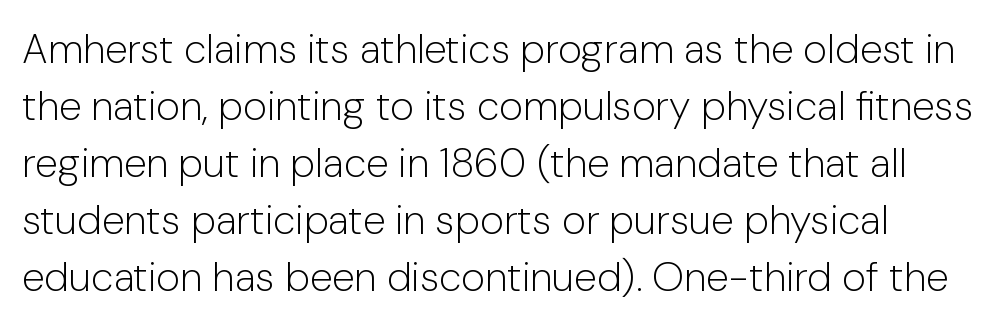
{"serif": "no", "italic": "no", "bold": "no", "weight": "light", "width": "normal", "stroke_contrast": "low", "x_height": "medium", "monospaced": "no", "underline": "no", "line_spacing": "normal", "line_spacing_ratio": 1.39, "letter_spacing": "normal", "letter_spacing_em": 0.0, "glyph_px": 41}
